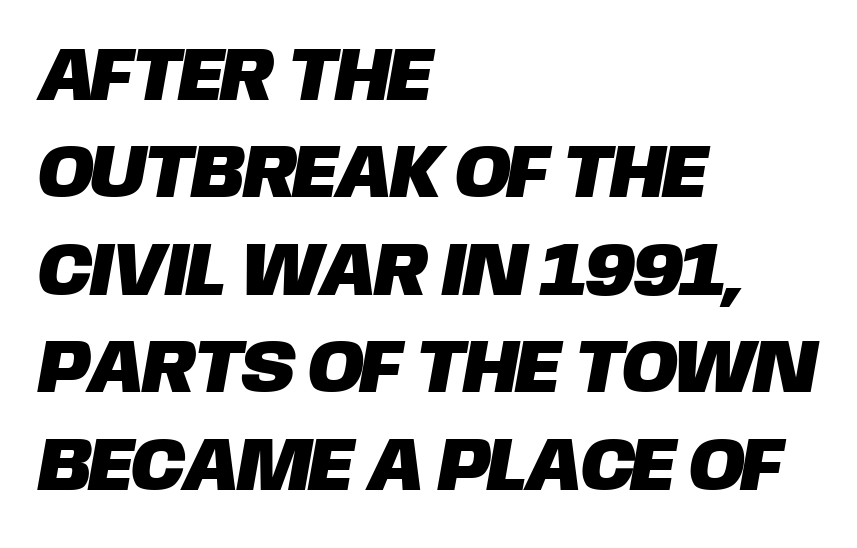
The image shows 75 px sans-serif type; set left-aligned, normal line spacing (1.3x), normal letter spacing, not underlined; low stroke contrast and a large x-height.
